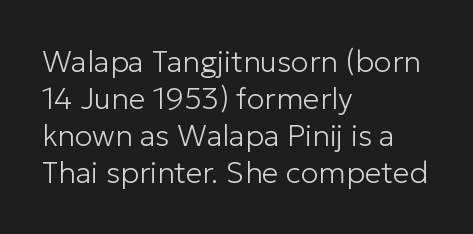
Q: Is the text bold? A: No.
Q: Is the text italic (slanted)? A: No, it is upright.
Q: Is the typeface a serif or a sans-serif typeface? A: Sans-serif.
Q: Is the text underlined? A: No.
Q: How is the paragraph aligned? A: Left-aligned.
Q: Is the spacing between letters normal or unusually wide? A: Normal.
Q: Width (condensed, normal, or wide)? A: Normal.
Q: Stroke contrast? A: Low.
Q: x-height? A: Medium.
Q: Monospaced? A: No.
